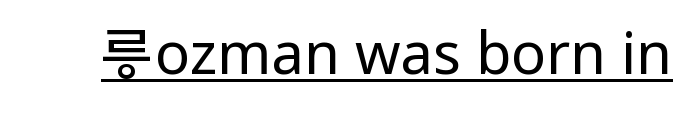
Stems and bowls with no extra thickness — not bold. This rendering leaves character spacing at its baseline value. Designer's note — italics off, roman on. Type style note: lacks serifs. Has an underline been added? It has.
